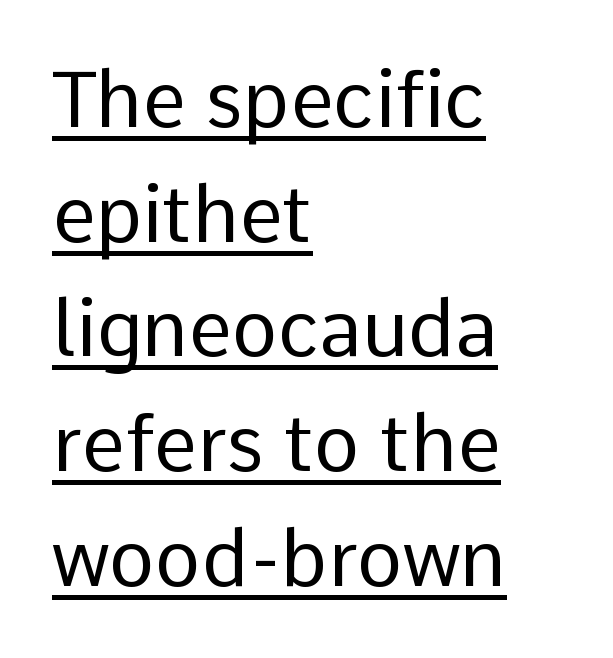
When letters stand straight like this, we call the style roman or upright. No feet cap the strokes, marking this as sans-serif type. The font sits on the lighter half of the weight spectrum, regular included. The rendering anchors every line to the left-hand side. Students, observe: this is what conventionally led text looks like.
